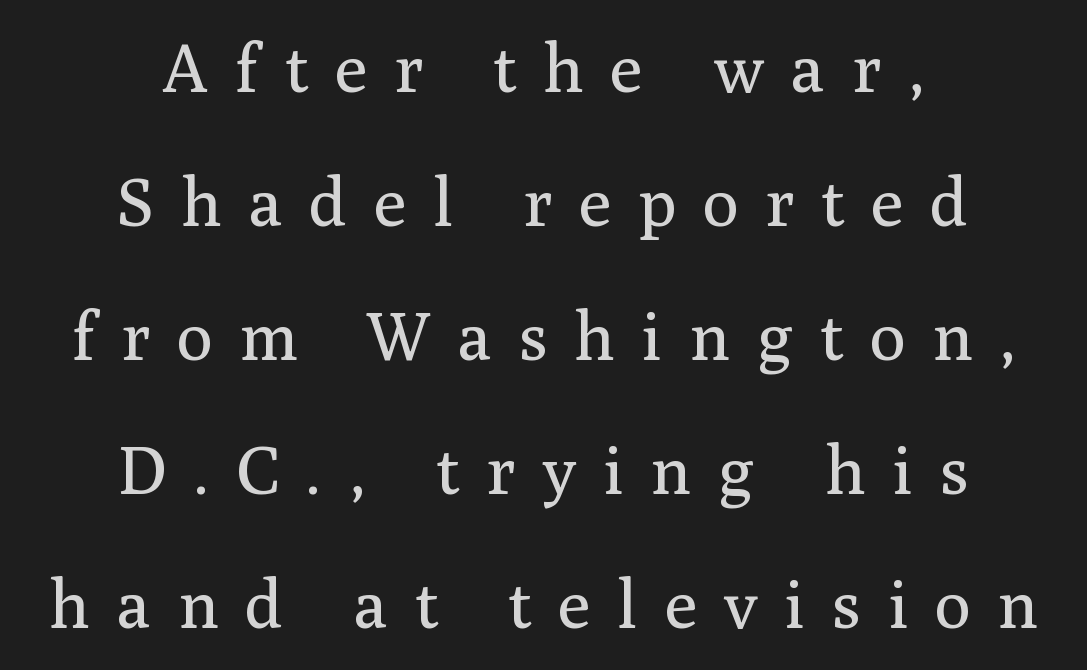
The image shows 68 px regular-weight serif type, upright; set centered, loose line spacing (1.97x), unusually wide letter spacing (+0.39 em), not underlined; medium stroke contrast and a medium x-height.
